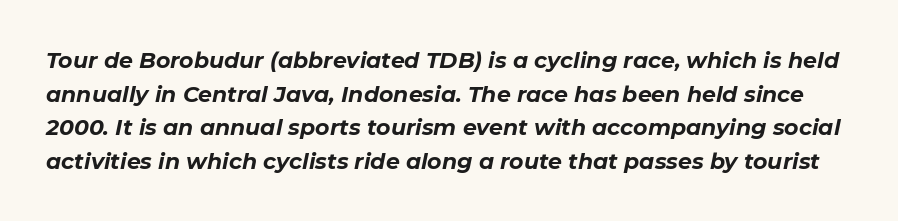
{"italic": "yes", "lean": "right", "slant_degrees": 11, "bold": "yes", "underline": "no", "line_spacing": "normal", "line_spacing_ratio": 1.53, "letter_spacing": "normal", "letter_spacing_em": 0.0, "glyph_px": 22}
